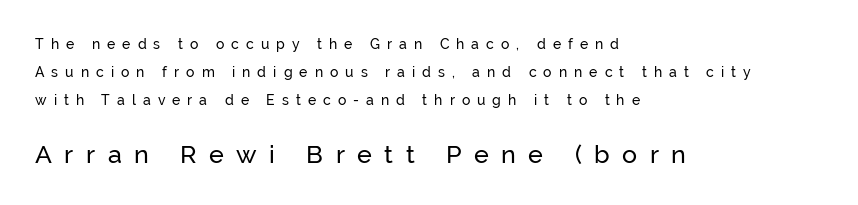
The image shows 25 px text type, upright; set left-aligned, loose line spacing (2.01x), unusually wide letter spacing (+0.5 em), not underlined; the second (bottom) block is 1.79x larger.
